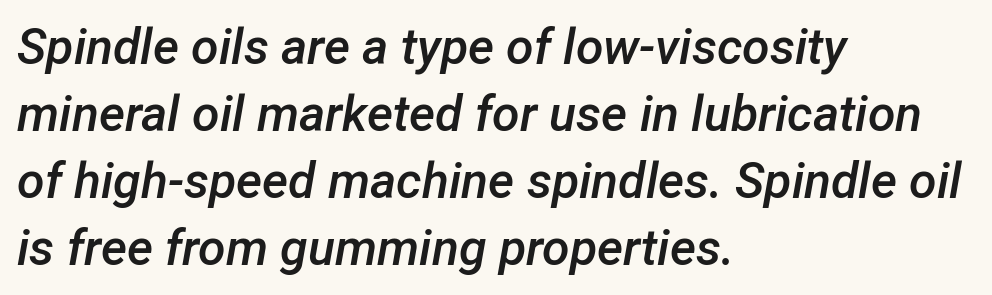
{"italic": "yes", "lean": "right", "slant_degrees": 12, "bold": "semi", "weight": "semibold", "width": "normal", "stroke_contrast": "low", "x_height": "medium", "monospaced": "no", "underline": "no", "align": "left", "line_spacing": "normal", "line_spacing_ratio": 1.34, "letter_spacing": "normal", "letter_spacing_em": 0.0, "glyph_px": 50}
